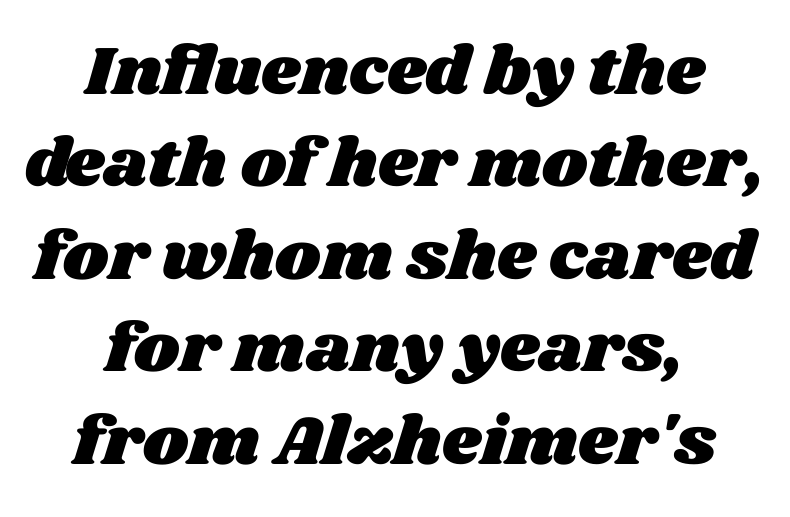
Q: Is the text underlined? A: No.
Q: How is the paragraph aligned? A: Centered.
Q: Is the spacing between letters normal or unusually wide? A: Normal.
Q: Is the spacing between lines tight, normal or loose? A: Normal.
Q: Width (condensed, normal, or wide)? A: Wide.
Q: Stroke contrast? A: Medium.
Q: x-height? A: Large.
Q: Monospaced? A: No.
